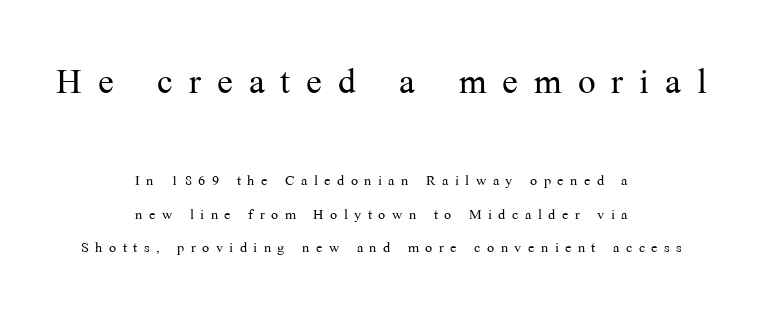
Q: Is the text bold? A: No.
Q: Is the text italic (slanted)? A: No, it is upright.
Q: Is the typeface a serif or a sans-serif typeface? A: Serif.
Q: Is the text underlined? A: No.
Q: How is the paragraph aligned? A: Centered.
Q: Is the spacing between letters normal or unusually wide? A: Unusually wide.
Q: Which block of text is set in a larger size, the first (top) or the second (bottom)? A: The first (top) one.
Q: Width (condensed, normal, or wide)? A: Normal.
Q: Stroke contrast? A: Medium.
Q: x-height? A: Medium.
Q: Monospaced? A: No.
